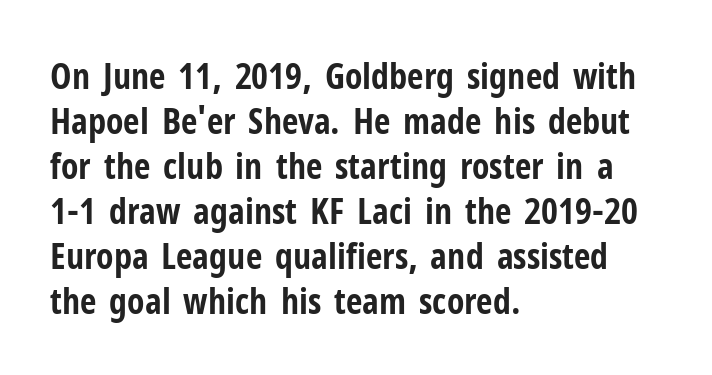
{"serif": "no", "italic": "no", "bold": "yes", "weight": "bold", "width": "condensed", "stroke_contrast": "low", "x_height": "medium", "monospaced": "no", "underline": "no", "align": "left", "line_spacing": "normal", "line_spacing_ratio": 1.25, "letter_spacing": "normal", "letter_spacing_em": 0.0, "glyph_px": 36}
